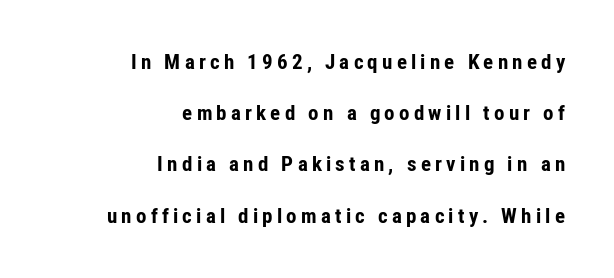
{"italic": "no", "bold": "yes", "underline": "no", "align": "right", "line_spacing": "loose", "line_spacing_ratio": 2.44, "letter_spacing": "wide", "letter_spacing_em": 0.2, "glyph_px": 21}
